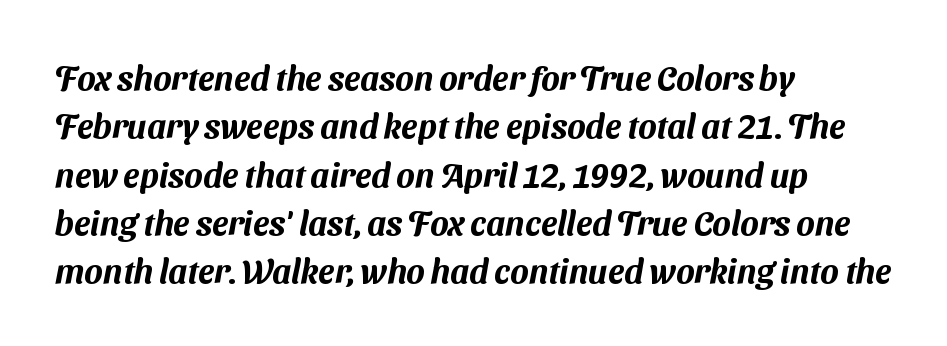
The image shows 34 px sans-serif type; set left-aligned, normal line spacing (1.42x), normal letter spacing, not underlined; medium stroke contrast and a medium x-height.
